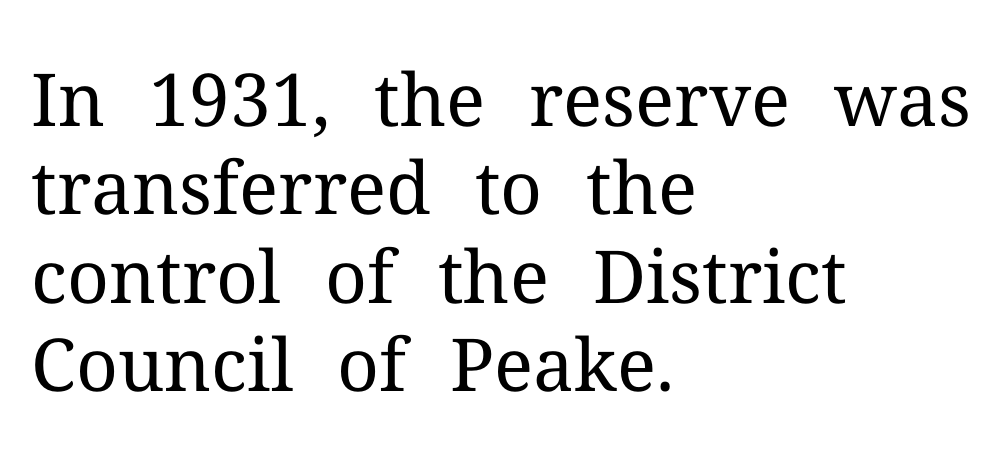
Q: Is the text bold? A: No.
Q: Is the text italic (slanted)? A: No, it is upright.
Q: Is the typeface a serif or a sans-serif typeface? A: Serif.
Q: Is the text underlined? A: No.
Q: How is the paragraph aligned? A: Left-aligned.
Q: Is the spacing between letters normal or unusually wide? A: Normal.
Q: Width (condensed, normal, or wide)? A: Normal.
Q: Stroke contrast? A: Medium.
Q: x-height? A: Medium.
Q: Monospaced? A: No.
